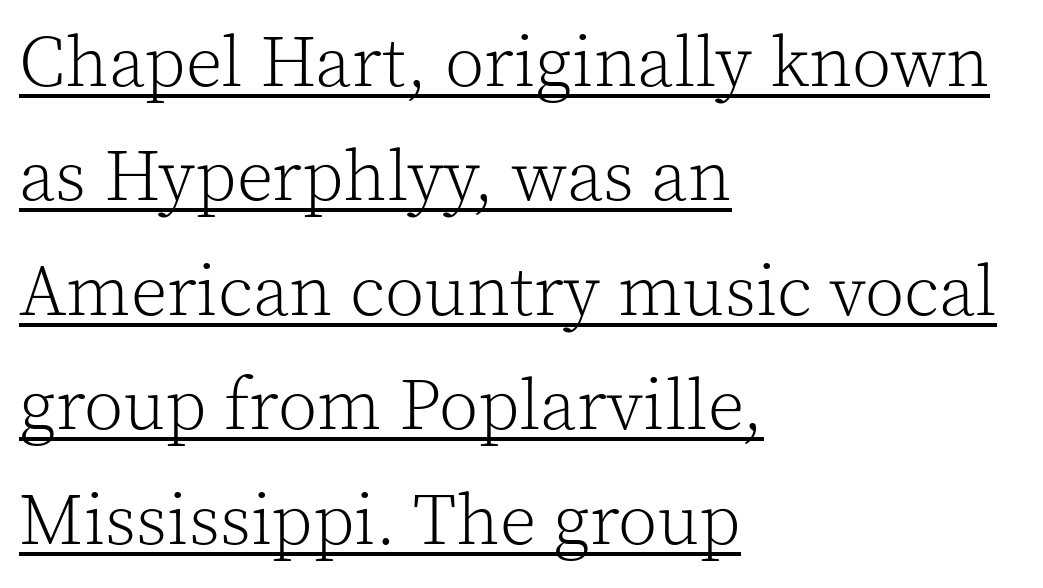
The image shows 72 px light serif type, upright; set left-aligned, normal line spacing (1.59x), normal letter spacing, underlined; a medium x-height.
